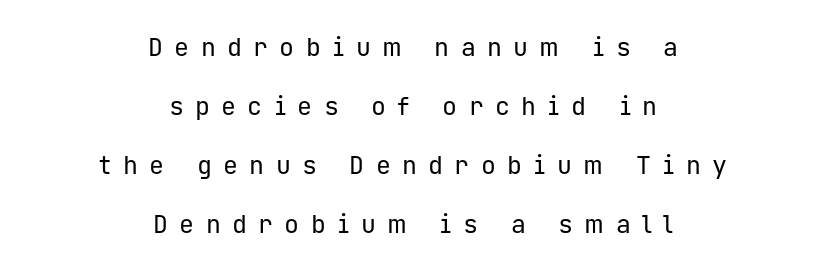
{"italic": "no", "bold": "no", "underline": "no", "align": "center", "line_spacing": "loose", "line_spacing_ratio": 2.36, "letter_spacing": "wide", "letter_spacing_em": 0.45, "glyph_px": 25}
